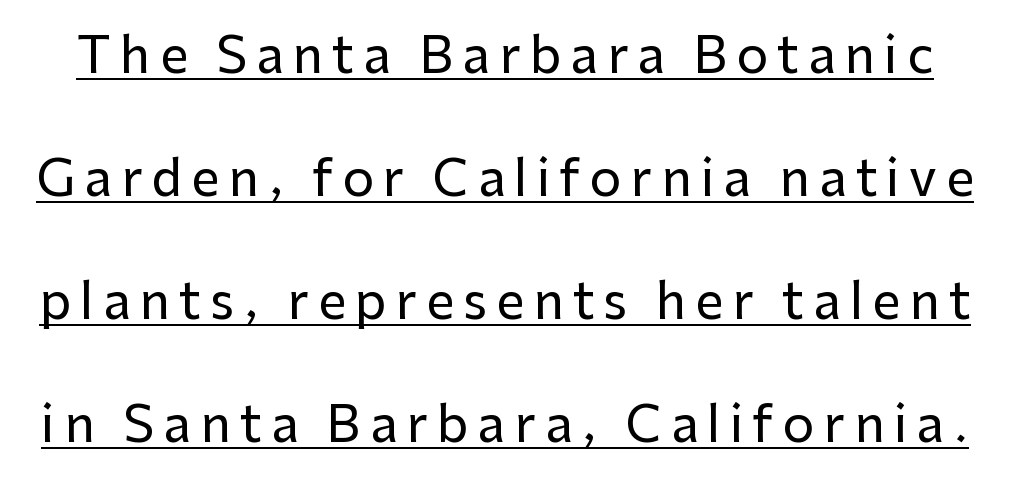
The rendering uses natural spacing where letterforms have individual widths. Examine the stroke ends and you'll find no serifs. It's the straight-up-and-down kind of type. This is underlined copy, the kind a proofreader might mark for attention.
